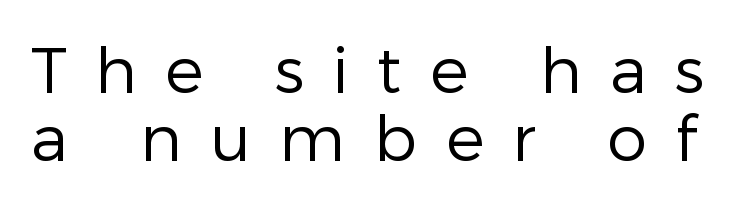
Short note: letters widely spaced. Stems and bowls with no extra thickness — not bold. The letters stand upright; this is a roman face. The letters carry no serifs — their stems end cleanly without finishing strokes. The words here are not underlined. Do the characters align in a grid? No, the font is proportional.
